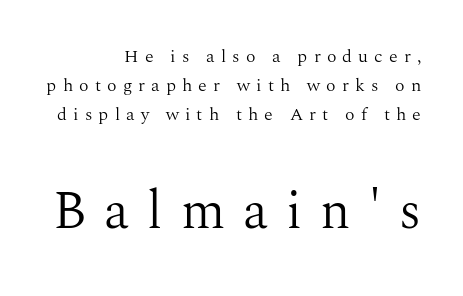
Q: Is the text bold? A: No.
Q: Is the text italic (slanted)? A: No, it is upright.
Q: Is the typeface a serif or a sans-serif typeface? A: Serif.
Q: Is the text underlined? A: No.
Q: How is the paragraph aligned? A: Right-aligned.
Q: Is the spacing between letters normal or unusually wide? A: Unusually wide.
Q: Is the spacing between lines tight, normal or loose? A: Normal.
Q: Which block of text is set in a larger size, the first (top) or the second (bottom)? A: The second (bottom) one.
Q: Width (condensed, normal, or wide)? A: Normal.
Q: Stroke contrast? A: Medium.
Q: x-height? A: Medium.
Q: Monospaced? A: No.
